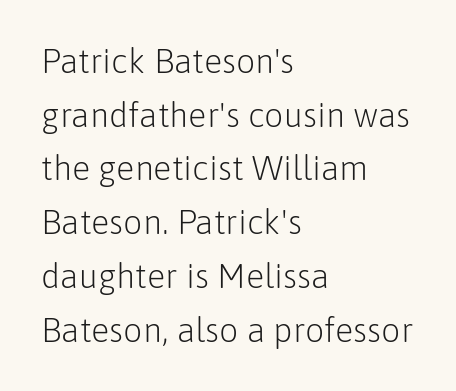
{"serif": "no", "italic": "no", "bold": "no", "weight": "light", "width": "normal", "stroke_contrast": "low", "x_height": "medium", "monospaced": "no", "underline": "no", "align": "left", "line_spacing": "normal", "line_spacing_ratio": 1.58, "letter_spacing": "normal", "letter_spacing_em": 0.0, "glyph_px": 34}
